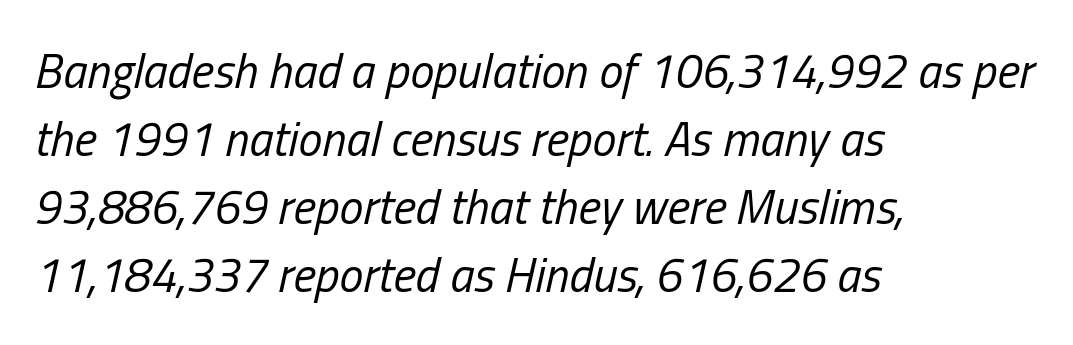
Q: Is the text bold? A: No.
Q: Is the text italic (slanted)? A: Yes, it leans right by about 13 degrees.
Q: Is the text underlined? A: No.
Q: How is the paragraph aligned? A: Left-aligned.
Q: Is the spacing between letters normal or unusually wide? A: Normal.
Q: Is the spacing between lines tight, normal or loose? A: Normal.
Q: Width (condensed, normal, or wide)? A: Condensed.
Q: Stroke contrast? A: Low.
Q: x-height? A: Medium.
Q: Monospaced? A: No.
